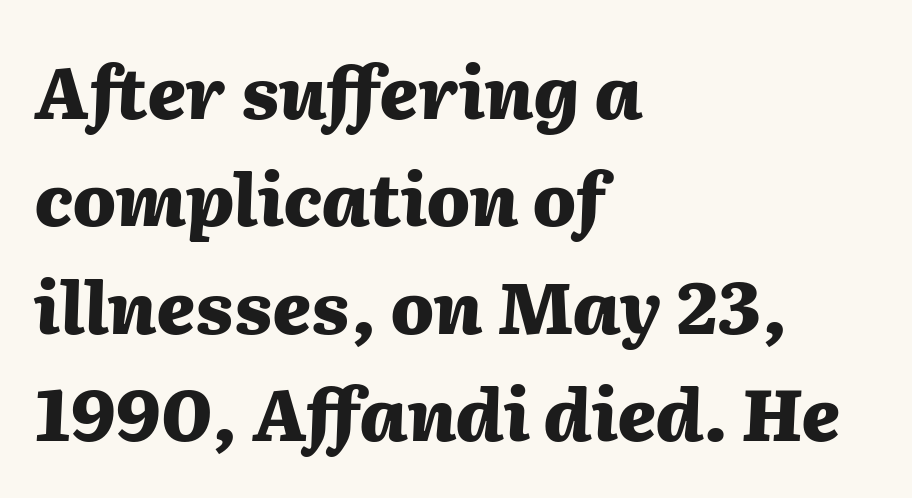
The image shows 72 px heavy type, italic (leaning right); set left-aligned, normal line spacing (1.49x), normal letter spacing, not underlined; medium stroke contrast and a medium x-height.
